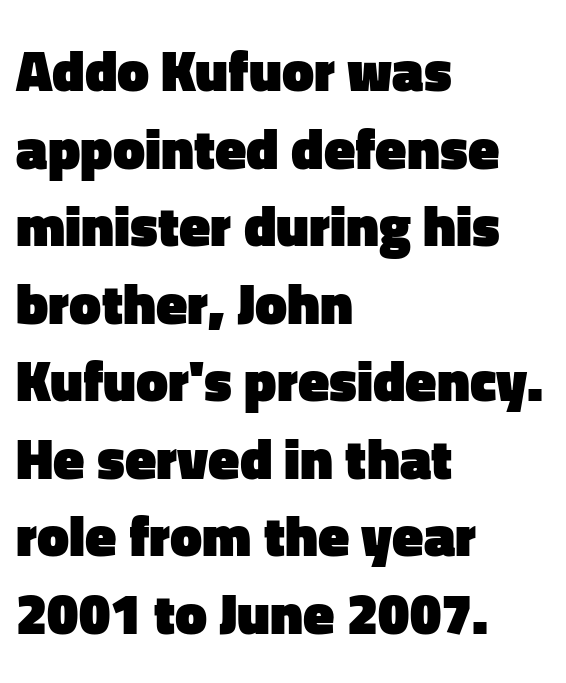
{"serif": "no", "italic": "no", "bold": "yes", "weight": "heavy", "width": "normal", "stroke_contrast": "low", "x_height": "medium", "monospaced": "no", "underline": "no", "align": "left", "line_spacing": "normal", "line_spacing_ratio": 1.36, "letter_spacing": "normal", "letter_spacing_em": 0.0, "glyph_px": 57}
